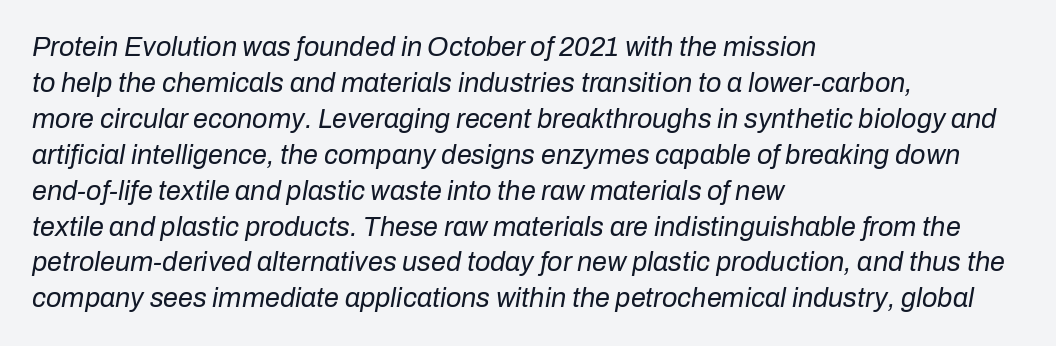
Q: Is the text bold? A: No.
Q: Is the text italic (slanted)? A: Yes, it leans right by about 10 degrees.
Q: Is the text underlined? A: No.
Q: How is the paragraph aligned? A: Left-aligned.
Q: Is the spacing between letters normal or unusually wide? A: Normal.
Q: Is the spacing between lines tight, normal or loose? A: Normal.
